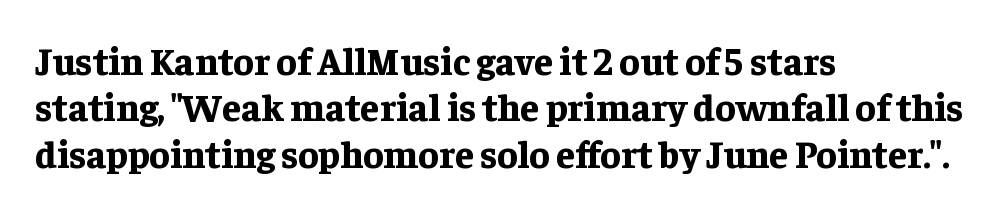
{"serif": "yes", "italic": "no", "bold": "yes", "weight": "bold", "width": "normal", "stroke_contrast": "low", "x_height": "medium", "monospaced": "no", "underline": "no", "align": "left", "line_spacing_ratio": 1.22, "letter_spacing": "normal", "letter_spacing_em": 0.0, "glyph_px": 38}
